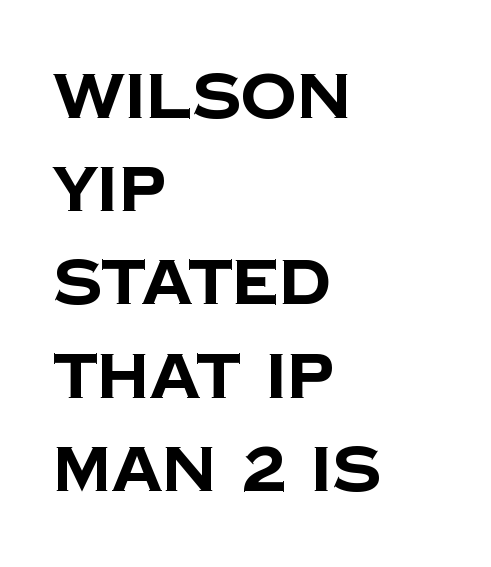
Q: Is the text bold? A: Yes.
Q: Is the typeface a serif or a sans-serif typeface? A: Sans-serif.
Q: Is the text underlined? A: No.
Q: How is the paragraph aligned? A: Left-aligned.
Q: Is the spacing between letters normal or unusually wide? A: Normal.
Q: Is the spacing between lines tight, normal or loose? A: Normal.
Q: Width (condensed, normal, or wide)? A: Normal.
Q: Stroke contrast? A: Low.
Q: x-height? A: Large.
Q: Monospaced? A: No.
